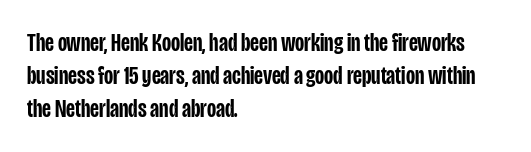
Q: Is the text bold? A: Semi-bold.
Q: Is the text italic (slanted)? A: No, it is upright.
Q: Is the text underlined? A: No.
Q: How is the paragraph aligned? A: Left-aligned.
Q: Is the spacing between letters normal or unusually wide? A: Normal.
Q: Is the spacing between lines tight, normal or loose? A: Normal.
